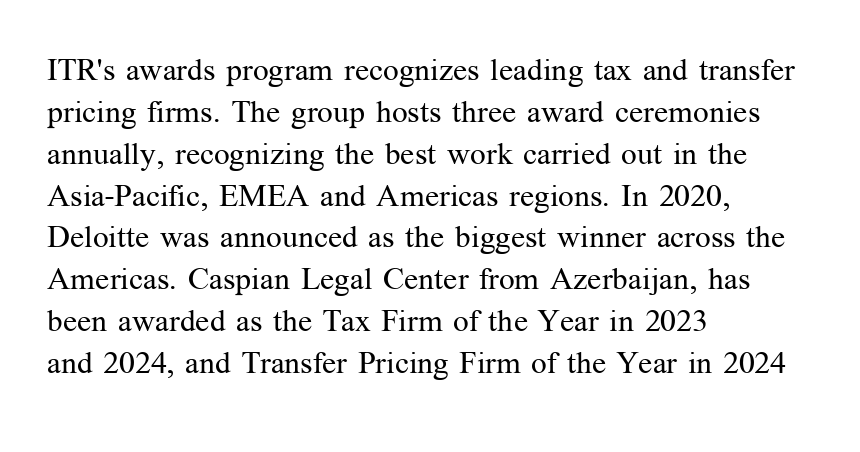
The image shows 31 px regular-weight serif type, upright; set left-aligned, normal line spacing (1.35x), normal letter spacing, not underlined; medium stroke contrast and a medium x-height.
